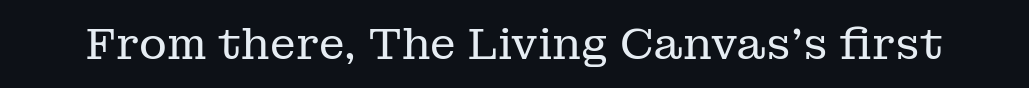
{"serif": "yes", "italic": "no", "bold": "no", "weight": "regular", "width": "normal", "stroke_contrast": "low", "x_height": "medium", "monospaced": "no", "underline": "no", "letter_spacing": "normal", "letter_spacing_em": 0.0, "glyph_px": 43}
